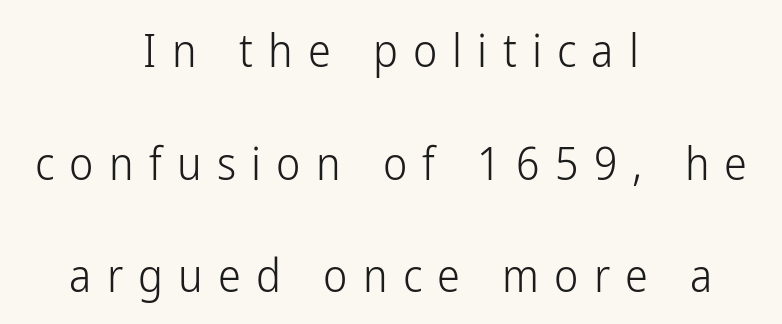
This sample uses expanded letter spacing, leaving extra air between glyphs. Spacing verdict: proportional, widths tailored to each character. The weight tops out at a normal text grade. Notice how the stems are strictly vertical — no italics here. Centered paragraph, ragged on both sides. No word sits above an underline.
